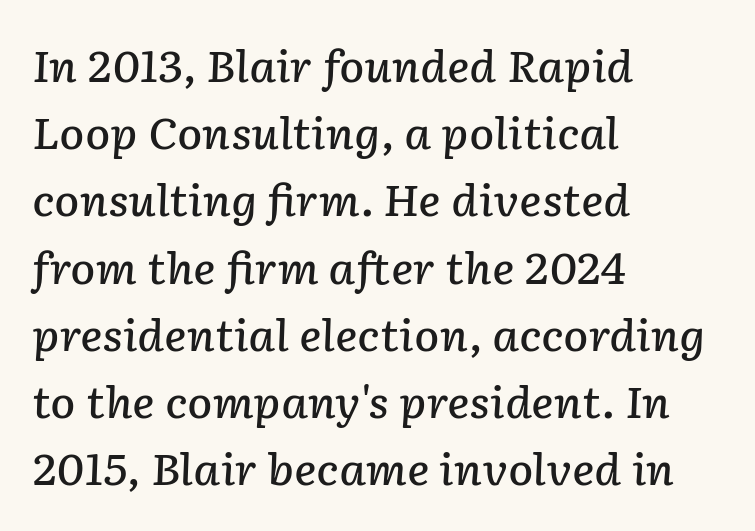
The image shows 42 px semibold type, italic (leaning right); set left-aligned, normal line spacing (1.6x), normal letter spacing, not underlined; low stroke contrast and a medium x-height.
